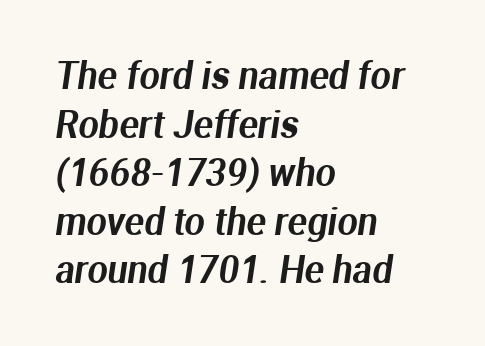
The image shows 36 px sans-serif type; set left-aligned, normal line spacing (1.35x), normal letter spacing, not underlined; medium stroke contrast and a medium x-height.
